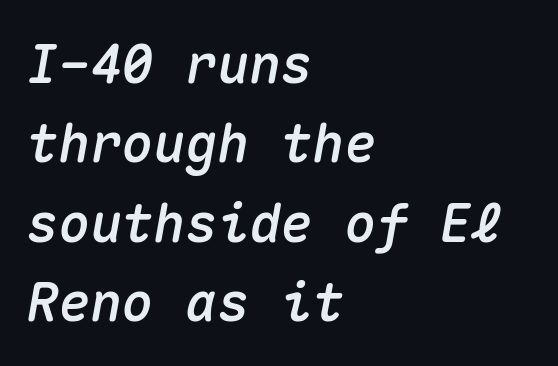
The image shows 53 px text type, italic (leaning right), monospaced; set left-aligned, normal line spacing (1.5x), normal letter spacing, not underlined; medium stroke contrast and a medium x-height.
